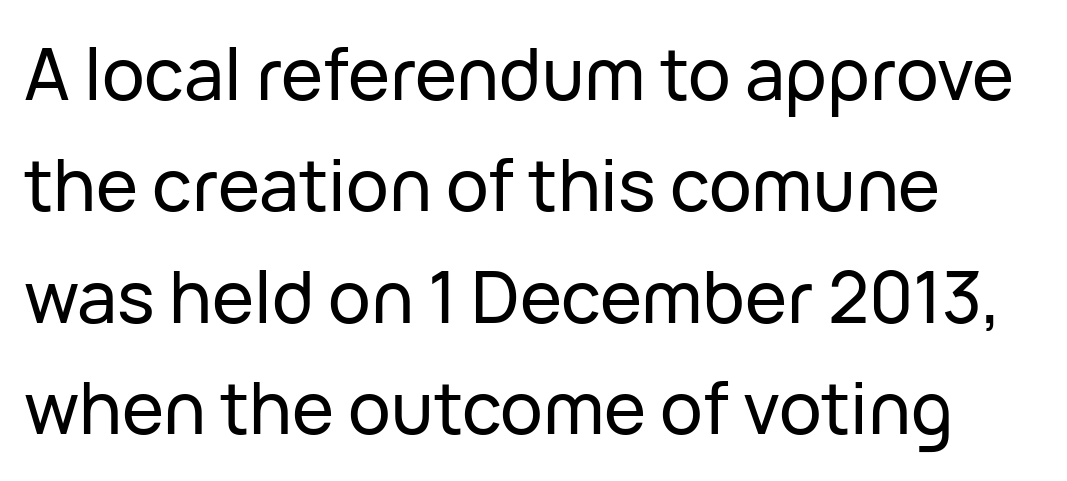
Normally led — the rows are evenly, conventionally spaced. The zone under the glyphs is completely vacant. The specimen reads as upright at a glance. Caption: standard tracking, unaltered. The passage is arranged the way most books set body copy — flush left. You can tell from the bare stems that sans-serif type was used.
